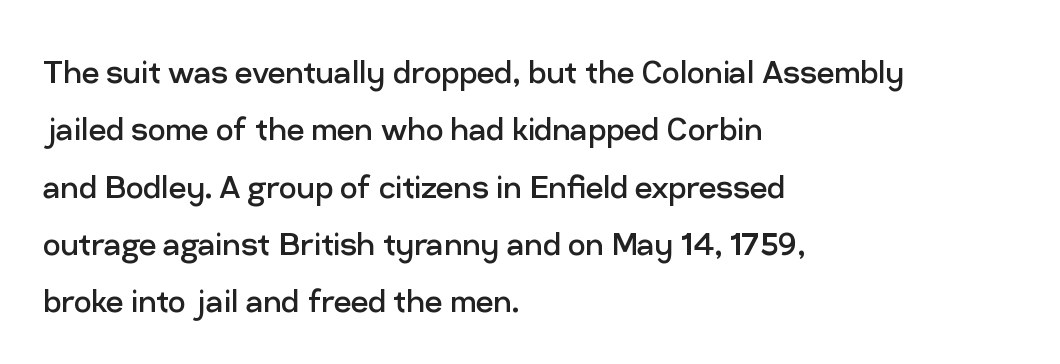
{"serif": "no", "italic": "no", "bold": "no", "weight": "regular", "width": "normal", "stroke_contrast": "low", "x_height": "medium", "monospaced": "no", "underline": "no", "align": "left", "line_spacing": "normal", "line_spacing_ratio": 1.47, "letter_spacing": "normal", "letter_spacing_em": 0.0, "glyph_px": 39}
